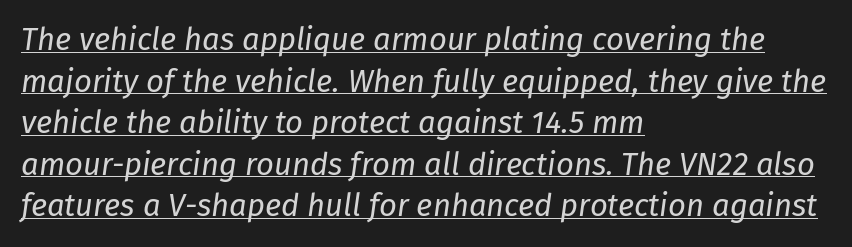
{"italic": "yes", "lean": "right", "slant_degrees": 8, "bold": "no", "weight": "regular", "width": "normal", "stroke_contrast": "low", "x_height": "medium", "monospaced": "no", "underline": "yes", "align": "left", "line_spacing": "normal", "line_spacing_ratio": 1.34, "letter_spacing": "normal", "letter_spacing_em": 0.0, "glyph_px": 31}
